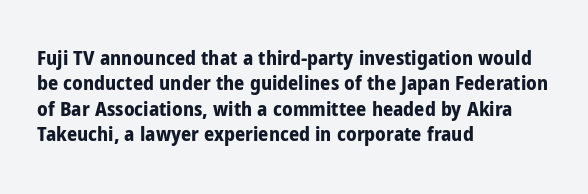
Characters follow at the spacing the type designer built in. What's the leading like? Ordinary, nothing unusual. Horizontal alignment here is leftward, the default for most running prose. The words here are not underlined. The typesetting leans heavy: a genuine bold.
